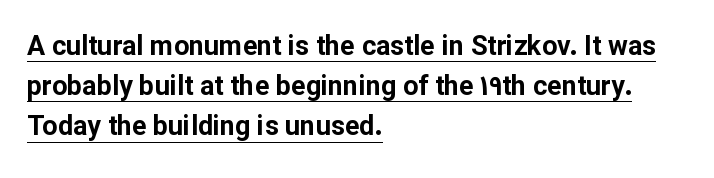
Q: Is the text bold? A: Yes.
Q: Is the text italic (slanted)? A: No, it is upright.
Q: Is the text underlined? A: Yes.
Q: How is the paragraph aligned? A: Left-aligned.
Q: Is the spacing between letters normal or unusually wide? A: Normal.
Q: Is the spacing between lines tight, normal or loose? A: Normal.
